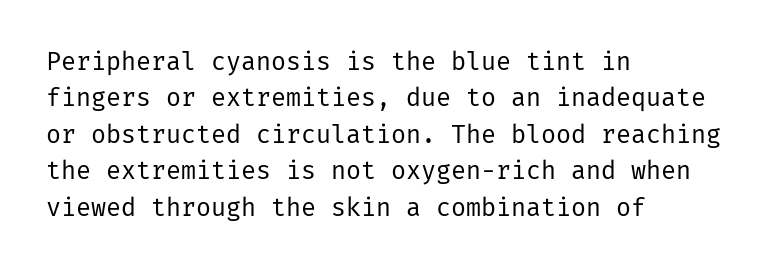
{"italic": "no", "bold": "no", "underline": "no", "align": "left", "line_spacing": "normal", "line_spacing_ratio": 1.46, "letter_spacing": "normal", "letter_spacing_em": 0.0, "glyph_px": 25}
